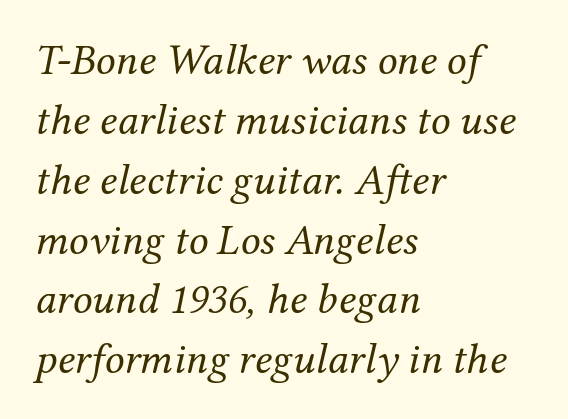
The image shows 44 px regular-weight serif type, italic (leaning right); set left-aligned, normal line spacing (1.36x), normal letter spacing, not underlined; medium stroke contrast and a medium x-height.
